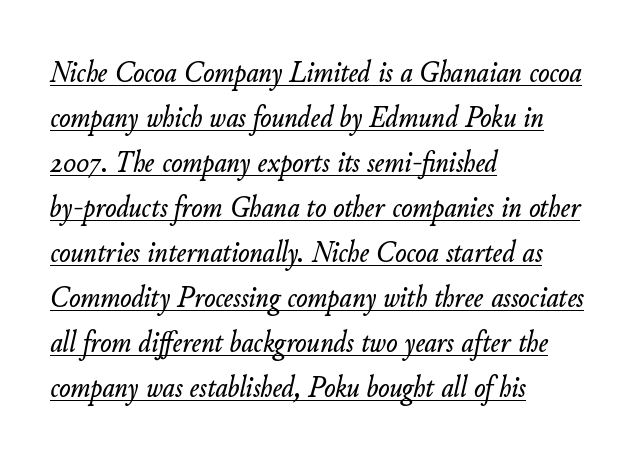
Does the copy run flush right? No — it runs flush left. Quick note: interline space is typical. Varying glyph widths throughout — classic text-font behaviour. The specimen reads as italic at a glance. The tracking reads as untouched default to a designer's eye.
